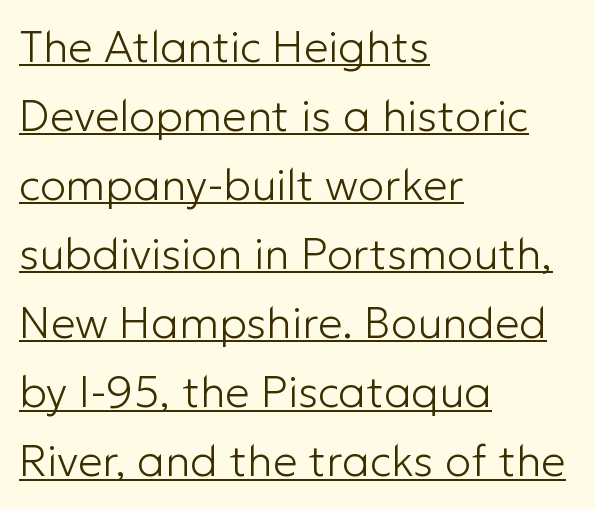
The image shows 44 px light sans-serif type, upright; set left-aligned, normal line spacing (1.57x), normal letter spacing, underlined; low stroke contrast and a medium x-height.
